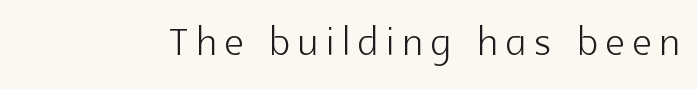
Q: Is the text bold? A: No.
Q: Is the text italic (slanted)? A: No, it is upright.
Q: Is the typeface a serif or a sans-serif typeface? A: Sans-serif.
Q: Is the text underlined? A: No.
Q: Width (condensed, normal, or wide)? A: Normal.
Q: x-height? A: Medium.
Q: Monospaced? A: No.
